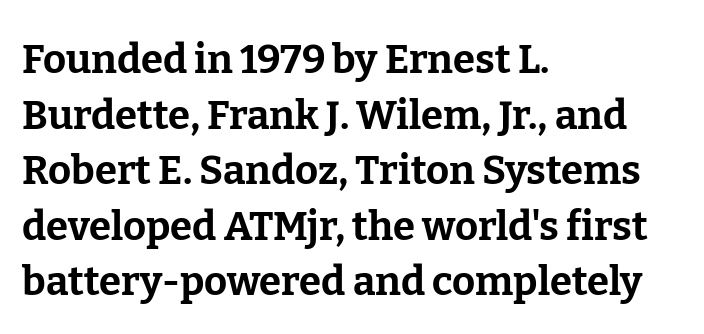
The image shows 40 px bold serif type, upright; set left-aligned, normal line spacing (1.39x), normal letter spacing, not underlined; low stroke contrast and a medium x-height.
